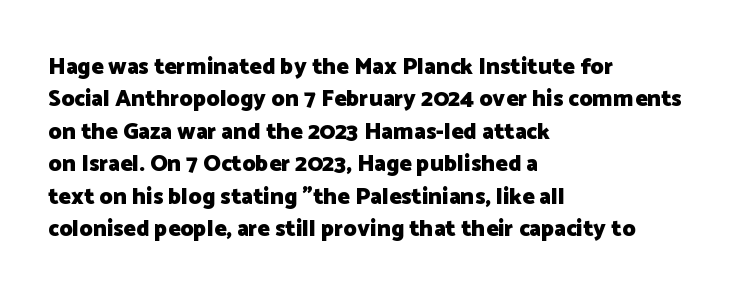
The image shows 23 px bold type, upright; set left-aligned, normal line spacing (1.41x), normal letter spacing, not underlined.
